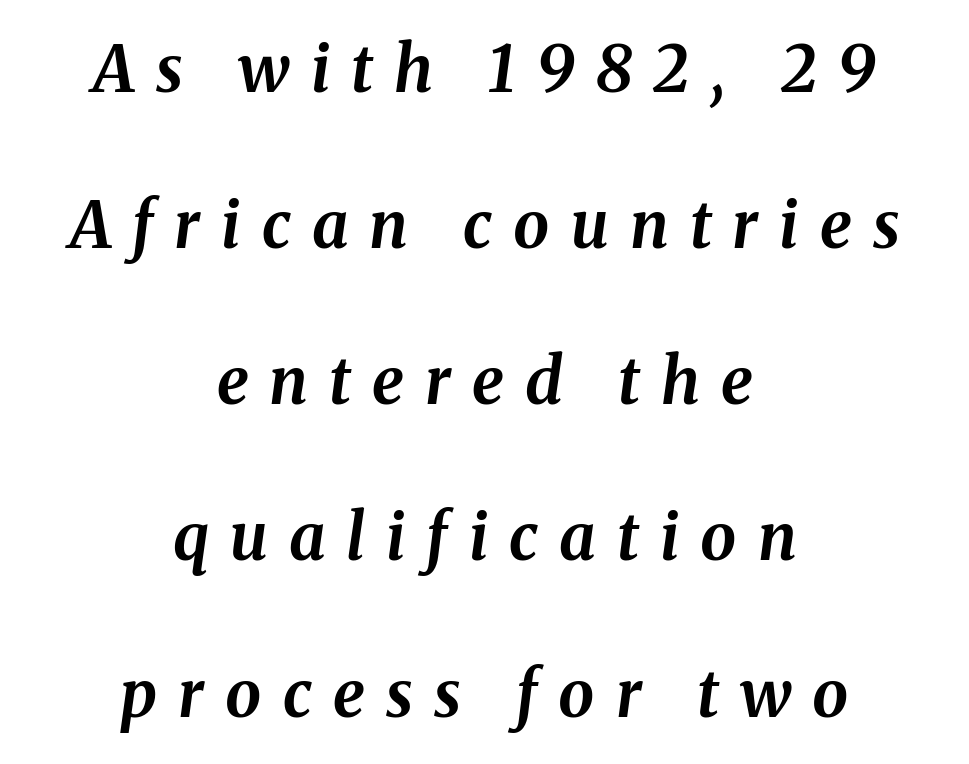
Q: Is the text bold? A: Yes.
Q: Is the text italic (slanted)? A: Yes, it leans right by about 8 degrees.
Q: Is the text underlined? A: No.
Q: How is the paragraph aligned? A: Centered.
Q: Is the spacing between letters normal or unusually wide? A: Unusually wide.
Q: Is the spacing between lines tight, normal or loose? A: Loose.
Q: Width (condensed, normal, or wide)? A: Normal.
Q: Stroke contrast? A: Medium.
Q: x-height? A: Medium.
Q: Monospaced? A: No.
